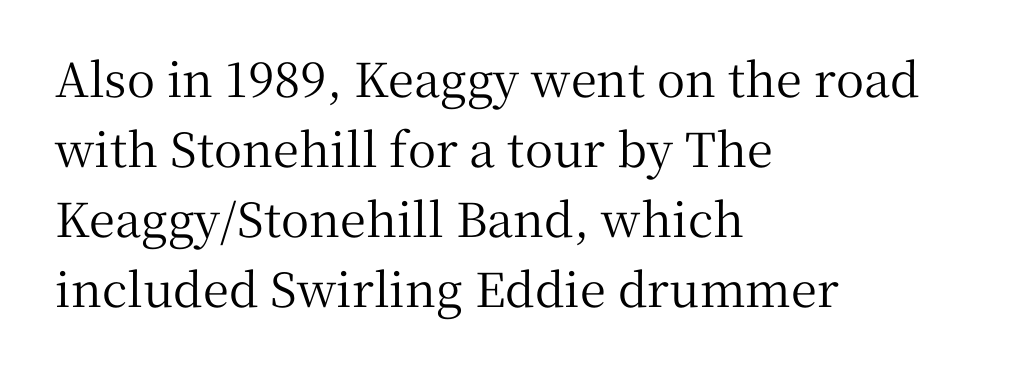
The image shows 47 px serif type, upright; set left-aligned, normal line spacing (1.49x), normal letter spacing, not underlined; medium stroke contrast and a medium x-height.
